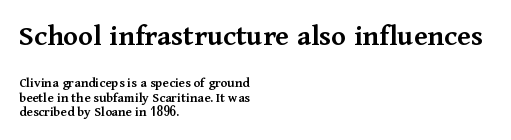
{"serif": "yes", "italic": "no", "bold": "semi", "weight": "semibold", "width": "normal", "stroke_contrast": "medium", "x_height": "medium", "monospaced": "no", "underline": "no", "align": "left", "line_spacing": "tight", "line_spacing_ratio": 1.02, "letter_spacing": "normal", "letter_spacing_em": 0.0, "larger_block": "first", "size_ratio": 2.21, "glyph_px": 31}
